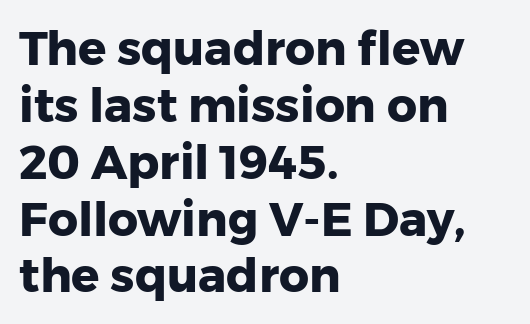
Q: Is the text bold? A: Yes.
Q: Is the text italic (slanted)? A: No, it is upright.
Q: Is the typeface a serif or a sans-serif typeface? A: Sans-serif.
Q: Is the text underlined? A: No.
Q: How is the paragraph aligned? A: Left-aligned.
Q: Is the spacing between letters normal or unusually wide? A: Normal.
Q: Width (condensed, normal, or wide)? A: Normal.
Q: Stroke contrast? A: Low.
Q: x-height? A: Medium.
Q: Monospaced? A: No.
